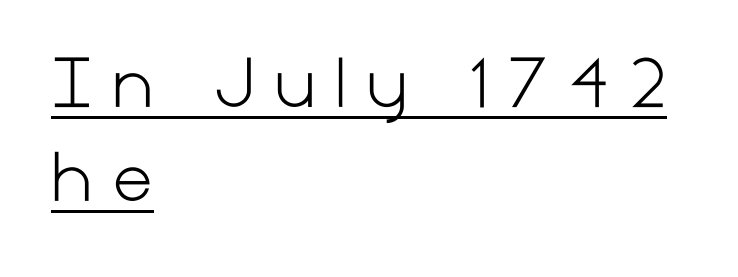
{"serif": "no", "italic": "no", "bold": "no", "weight": "light", "width": "normal", "stroke_contrast": "low", "x_height": "medium", "underline": "yes", "align": "left", "line_spacing": "normal", "line_spacing_ratio": 1.47, "letter_spacing": "wide", "letter_spacing_em": 0.31, "glyph_px": 64}
